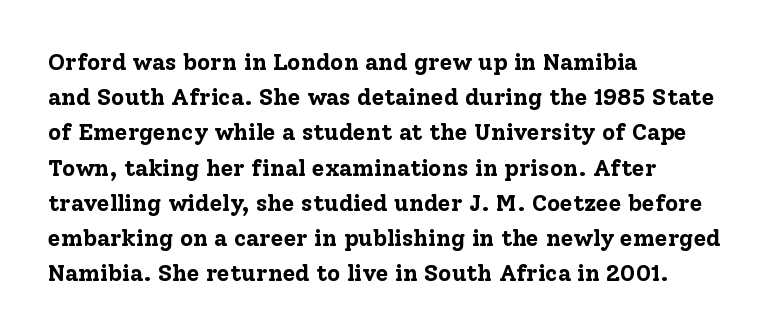
The image shows 23 px bold type, upright; set left-aligned, normal line spacing (1.53x), normal letter spacing, not underlined.
